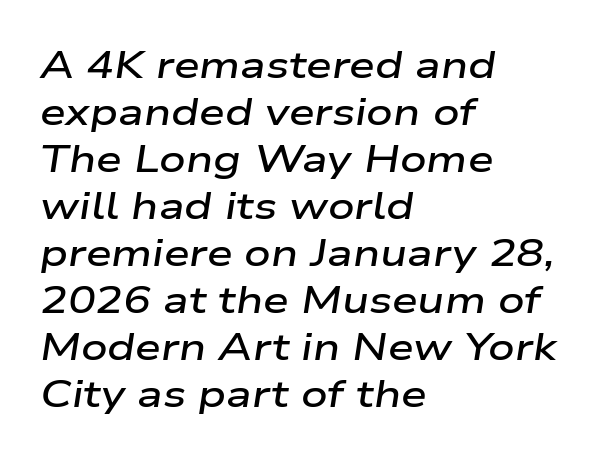
The image shows 37 px semibold, wide type, italic (leaning right); set left-aligned, normal line spacing (1.27x), normal letter spacing, not underlined; low stroke contrast and a medium x-height.
